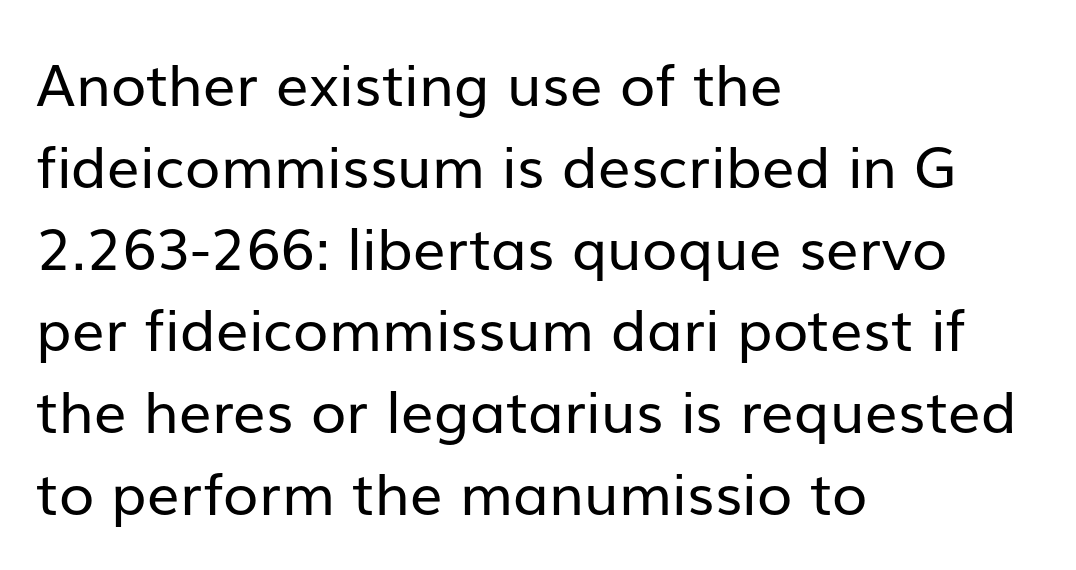
Q: Is the text bold? A: No.
Q: Is the text italic (slanted)? A: No, it is upright.
Q: Is the typeface a serif or a sans-serif typeface? A: Sans-serif.
Q: Is the text underlined? A: No.
Q: How is the paragraph aligned? A: Left-aligned.
Q: Is the spacing between letters normal or unusually wide? A: Normal.
Q: Is the spacing between lines tight, normal or loose? A: Normal.
Q: Width (condensed, normal, or wide)? A: Normal.
Q: Stroke contrast? A: Low.
Q: x-height? A: Medium.
Q: Monospaced? A: No.
